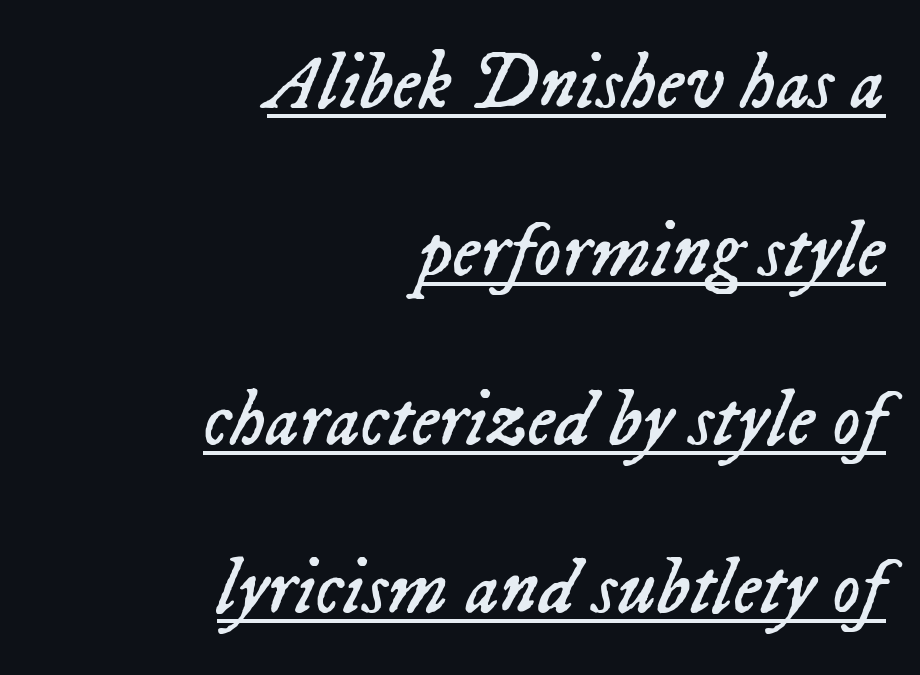
Q: Is the text bold? A: No.
Q: Is the text italic (slanted)? A: Yes, it leans right by about 23 degrees.
Q: Is the text underlined? A: Yes.
Q: How is the paragraph aligned? A: Right-aligned.
Q: Is the spacing between letters normal or unusually wide? A: Normal.
Q: Is the spacing between lines tight, normal or loose? A: Loose.
Q: Width (condensed, normal, or wide)? A: Normal.
Q: Stroke contrast? A: Low.
Q: x-height? A: Medium.
Q: Monospaced? A: No.
